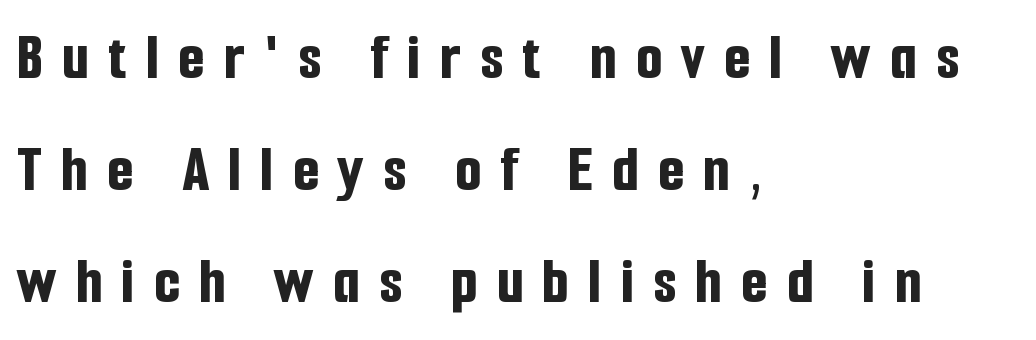
Q: Is the text bold? A: Yes.
Q: Is the text italic (slanted)? A: No, it is upright.
Q: Is the typeface a serif or a sans-serif typeface? A: Sans-serif.
Q: Is the text underlined? A: No.
Q: How is the paragraph aligned? A: Left-aligned.
Q: Is the spacing between letters normal or unusually wide? A: Unusually wide.
Q: Is the spacing between lines tight, normal or loose? A: Normal.
Q: Width (condensed, normal, or wide)? A: Condensed.
Q: Stroke contrast? A: Low.
Q: x-height? A: Medium.
Q: Monospaced? A: No.
